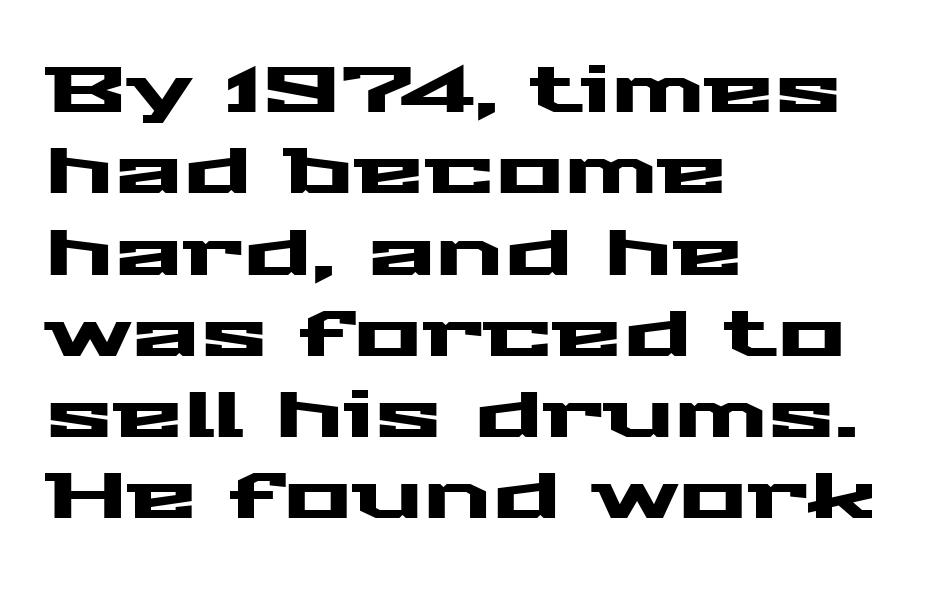
Default kerning and tracking; the words read as compact shapes. The specimen omits any rule beneath the text block's lines. The lettering stays uniformly vertical, giving the passage a roman look. Note the varied advance widths — an 'i' is clearly narrower than an 'm'. What's the leading like? Ordinary, nothing unusual. Layout note: lines flush left.
